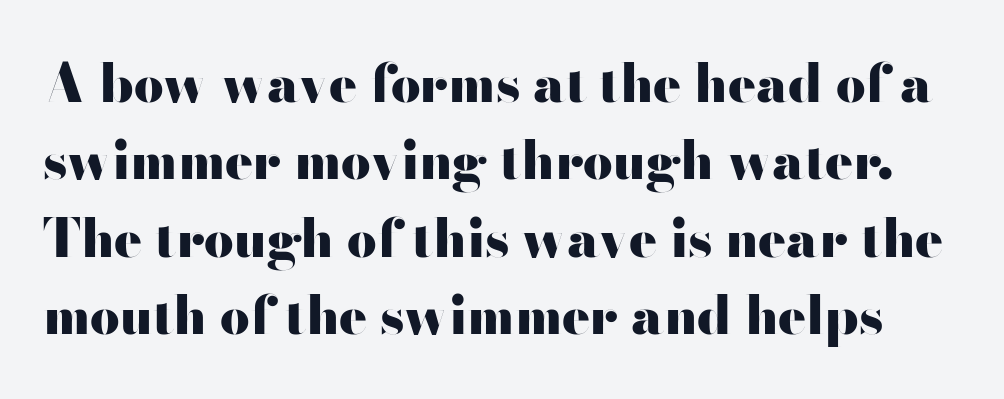
Q: Is the text bold? A: Yes.
Q: Is the text italic (slanted)? A: No, it is upright.
Q: Is the typeface a serif or a sans-serif typeface? A: Sans-serif.
Q: Is the text underlined? A: No.
Q: Is the spacing between letters normal or unusually wide? A: Normal.
Q: Is the spacing between lines tight, normal or loose? A: Normal.
Q: Width (condensed, normal, or wide)? A: Wide.
Q: Stroke contrast? A: High.
Q: x-height? A: Small.
Q: Monospaced? A: No.
